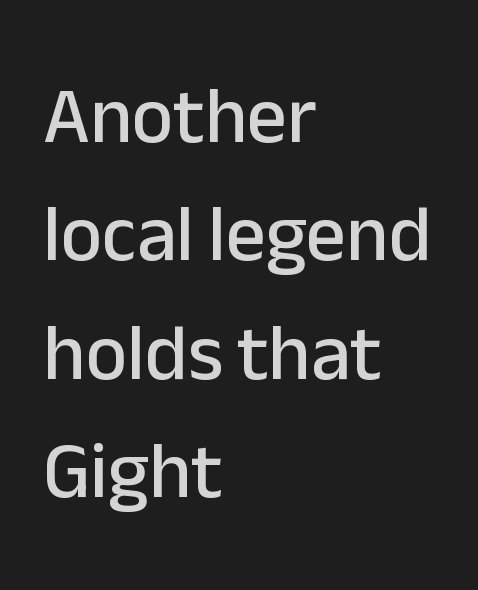
{"serif": "no", "italic": "no", "width": "normal", "stroke_contrast": "low", "x_height": "medium", "monospaced": "no", "underline": "no", "align": "left", "line_spacing": "normal", "line_spacing_ratio": 1.5, "letter_spacing": "normal", "letter_spacing_em": 0.0, "glyph_px": 79}
